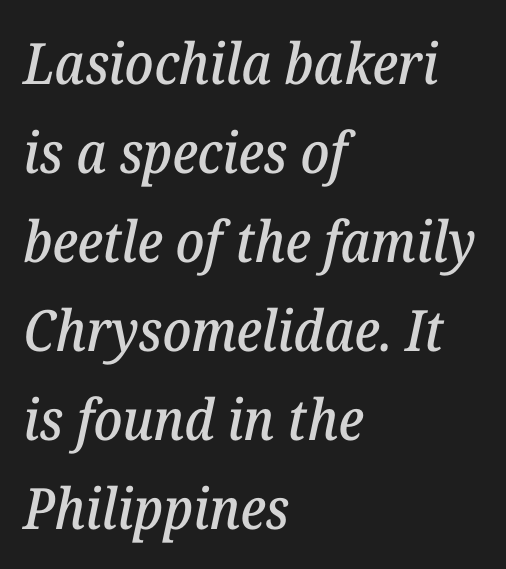
{"serif": "yes", "italic": "yes", "lean": "right", "slant_degrees": 12, "width": "normal", "stroke_contrast": "low", "x_height": "medium", "monospaced": "no", "underline": "no", "align": "left", "line_spacing": "normal", "line_spacing_ratio": 1.56, "letter_spacing": "normal", "letter_spacing_em": 0.0, "glyph_px": 57}
